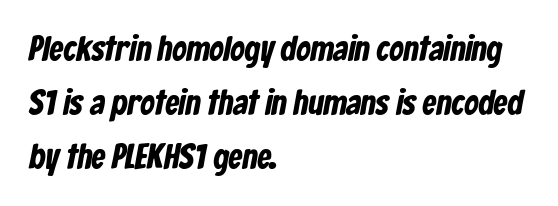
{"serif": "no", "width": "condensed", "stroke_contrast": "low", "x_height": "medium", "monospaced": "no", "underline": "no", "align": "left", "line_spacing": "normal", "line_spacing_ratio": 1.54, "letter_spacing": "normal", "letter_spacing_em": 0.0, "glyph_px": 35}
